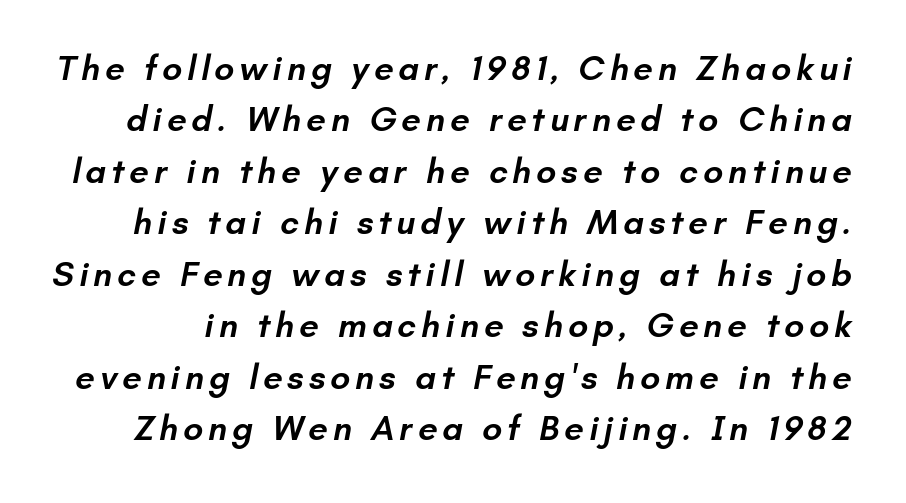
Q: Is the text bold? A: Semi-bold.
Q: Is the typeface a serif or a sans-serif typeface? A: Sans-serif.
Q: Is the text underlined? A: No.
Q: Is the spacing between lines tight, normal or loose? A: Normal.
Q: Width (condensed, normal, or wide)? A: Normal.
Q: Stroke contrast? A: Low.
Q: x-height? A: Small.
Q: Monospaced? A: No.
